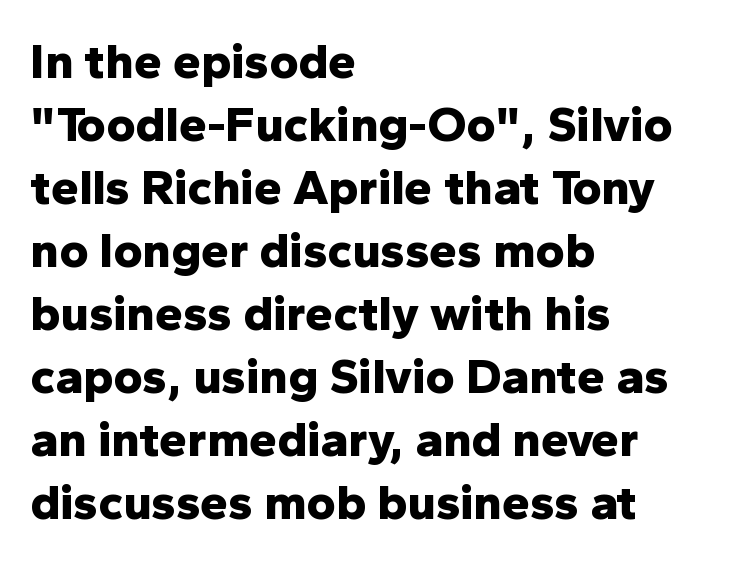
Thick stems and heavy bowls — unmistakably bold. The space beneath each line is pristine and unruled. Between one letter and the next there's only the usual sliver of space. The letters advance in unequal steps, a hallmark of proportional type.
